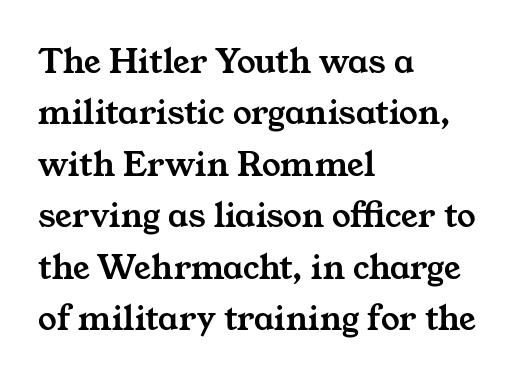
Is the letter spacing exaggerated? No — it looks like the ordinary default. Casual observation: everything's shoved over to the left. The letters advance in unequal steps, a hallmark of proportional type. This block has exactly the height ordinary leading produces. This rendering employs a face with finishing strokes, i.e., a serif.
